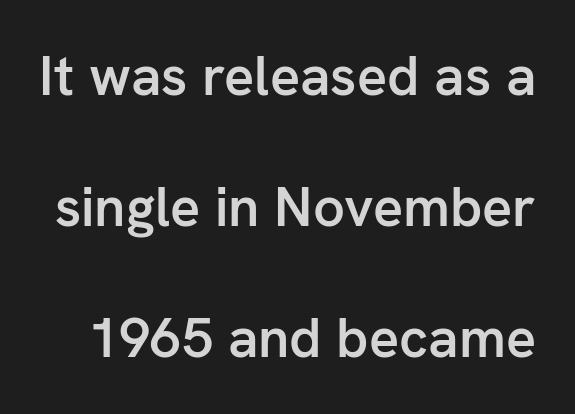
{"serif": "no", "italic": "no", "bold": "semi", "weight": "semibold", "width": "normal", "stroke_contrast": "low", "x_height": "medium", "monospaced": "no", "underline": "no", "line_spacing": "loose", "line_spacing_ratio": 2.34, "letter_spacing": "normal", "letter_spacing_em": 0.0, "glyph_px": 56}
